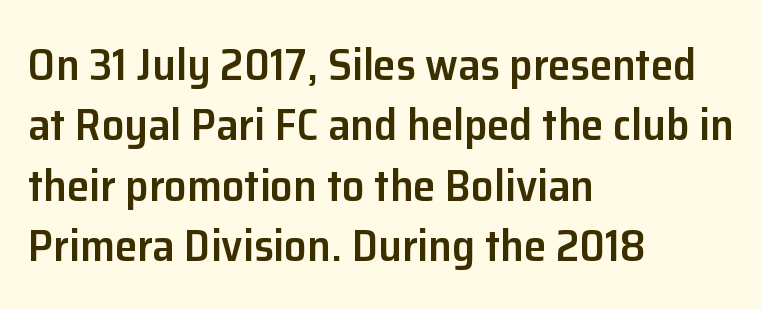
Students, this is semibold: more ink than regular, less than bold. Here the designer chose a conventional face with non-uniform glyph widths. What stands out about the letter spacing? Nothing — it is the standard amount. A typesetter would mark this as roman, not italic. The passage is arranged the way most books set body copy — flush left. What's the leading like? Ordinary, nothing unusual.
